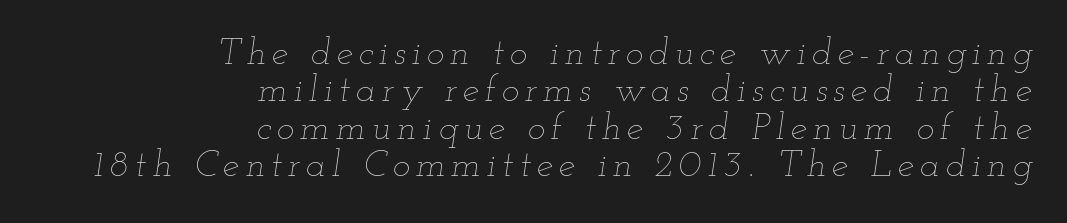
{"italic": "yes", "lean": "right", "slant_degrees": 12, "bold": "no", "weight": "thin", "width": "wide", "stroke_contrast": "low", "x_height": "small", "monospaced": "no", "underline": "no", "align": "right", "line_spacing": "tight", "line_spacing_ratio": 1.01, "glyph_px": 37}
